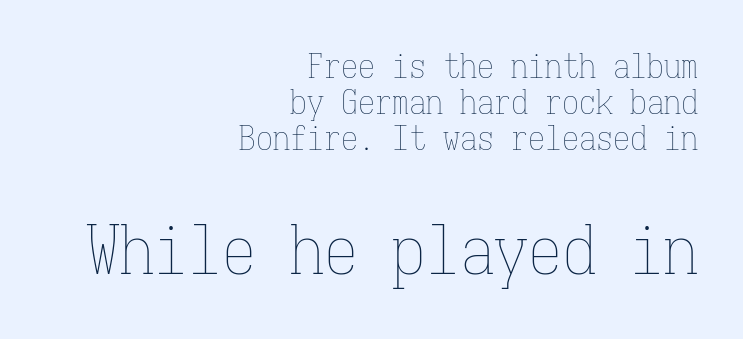
{"italic": "no", "bold": "no", "weight": "thin", "width": "condensed", "stroke_contrast": "low", "x_height": "medium", "monospaced": "yes", "underline": "no", "align": "right", "line_spacing": "tight", "line_spacing_ratio": 1.06, "letter_spacing": "normal", "letter_spacing_em": 0.0, "larger_block": "second", "size_ratio": 2.0, "glyph_px": 68}
